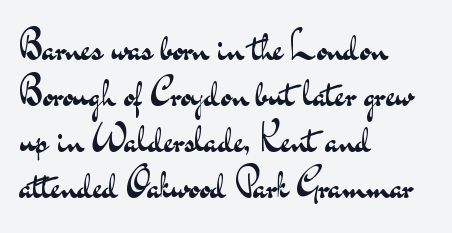
Q: Is the text bold? A: No.
Q: Is the text italic (slanted)? A: Yes.
Q: Is the typeface a serif or a sans-serif typeface? A: Sans-serif.
Q: Is the text underlined? A: No.
Q: How is the paragraph aligned? A: Left-aligned.
Q: Is the spacing between letters normal or unusually wide? A: Normal.
Q: Width (condensed, normal, or wide)? A: Wide.
Q: Stroke contrast? A: Medium.
Q: x-height? A: Small.
Q: Monospaced? A: No.
